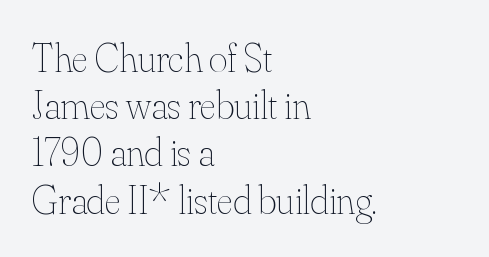
You could not count columns in this text — the font is proportionally spaced. You can tell it's not italic because the verticals are truly vertical. Teacher's note: observe the even left margin — that is flush-left alignment. Each row of text sits above clean, open space. Weight: in the light-to-regular range.
